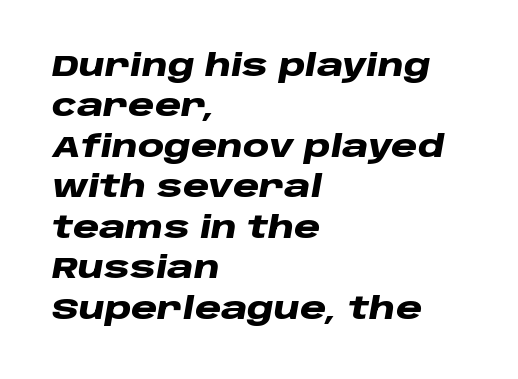
{"italic": "yes", "lean": "right", "slant_degrees": 10, "bold": "yes", "weight": "heavy", "width": "wide", "stroke_contrast": "low", "x_height": "large", "monospaced": "no", "underline": "no", "align": "left", "line_spacing": "normal", "line_spacing_ratio": 1.35, "letter_spacing": "normal", "letter_spacing_em": 0.0, "glyph_px": 30}
